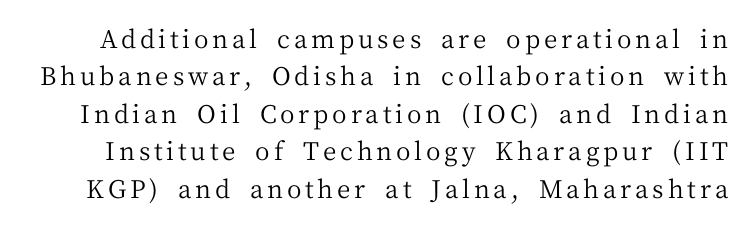
Q: Is the text bold? A: No.
Q: Is the text italic (slanted)? A: No, it is upright.
Q: Is the text underlined? A: No.
Q: Is the spacing between lines tight, normal or loose? A: Normal.
